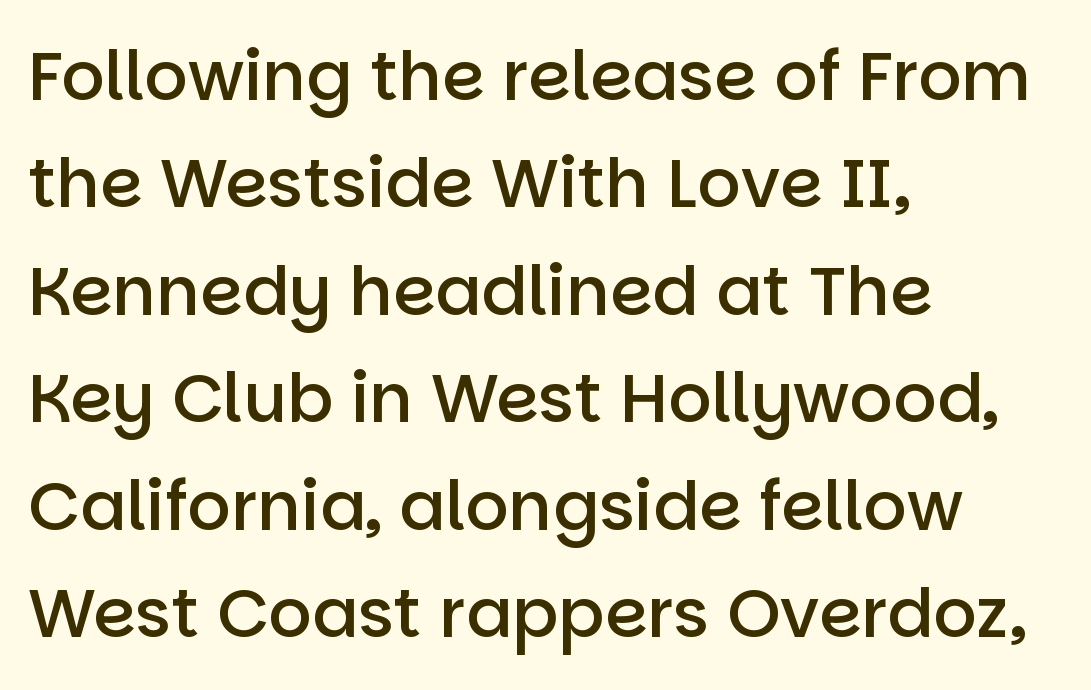
{"serif": "no", "italic": "no", "bold": "semi", "weight": "semibold", "width": "normal", "stroke_contrast": "low", "x_height": "large", "monospaced": "no", "underline": "no", "align": "left", "line_spacing": "normal", "line_spacing_ratio": 1.58, "letter_spacing": "normal", "letter_spacing_em": 0.0, "glyph_px": 68}
